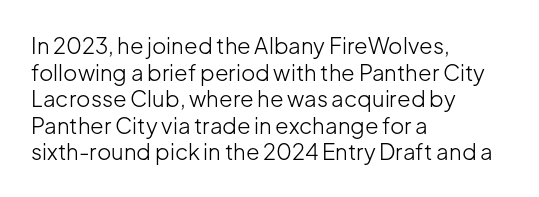
{"italic": "no", "bold": "no", "underline": "no", "align": "left", "line_spacing_ratio": 1.21, "letter_spacing": "normal", "letter_spacing_em": 0.0, "glyph_px": 22}
